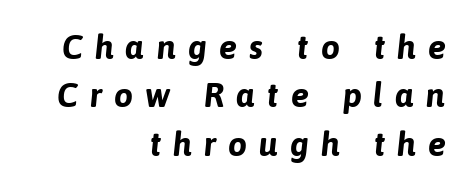
Vertically, the passage feels balanced, rows spaced as you'd expect. Nobody drew a line under any word here. Each word looks stretched out because of the extra space between its letters. The face used here is proportionally spaced, like ordinary book or web type. Notice how thick the strokes are: this is what a full bold looks like. The rag falls on the left side of this text block.
